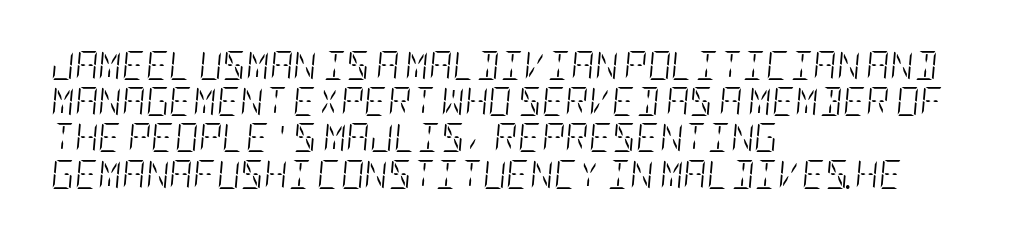
{"italic": "yes", "lean": "right", "slant_degrees": 5, "bold": "no", "weight": "light", "width": "condensed", "stroke_contrast": "low", "x_height": "large", "underline": "no", "align": "left", "line_spacing": "normal", "line_spacing_ratio": 1.25, "letter_spacing": "normal", "letter_spacing_em": 0.0, "glyph_px": 29}
